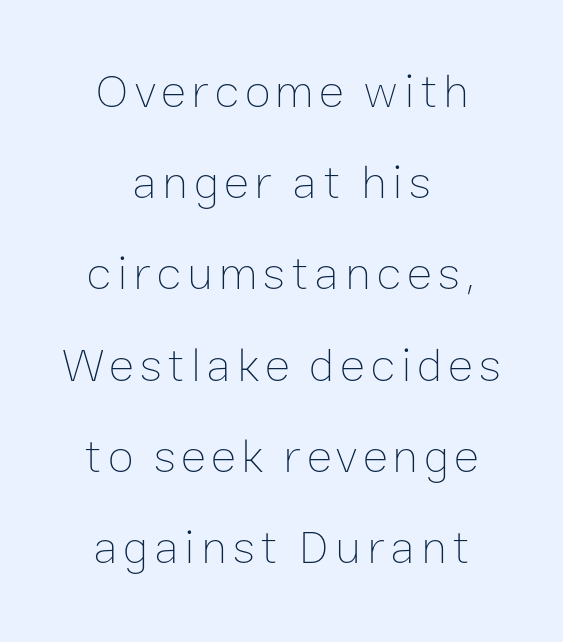
Unlike italic type, these characters show no tilt at all. Widely set lines give the paragraph a tall, airy silhouette. The words here are not underlined. Is the type heavy? It reads as light-to-regular instead.
